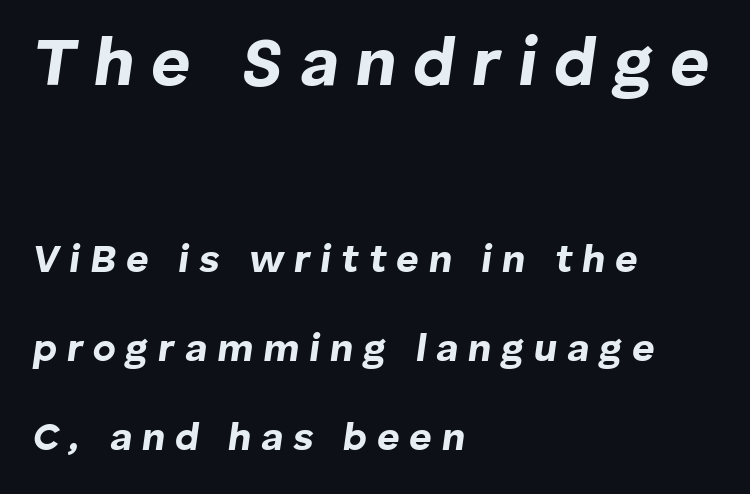
The image shows 68 px bold type, italic (leaning right); set left-aligned, loose line spacing (2.28x), unusually wide letter spacing (+0.25 em), not underlined; the first (top) block is 1.74x larger; low stroke contrast and a medium x-height.
